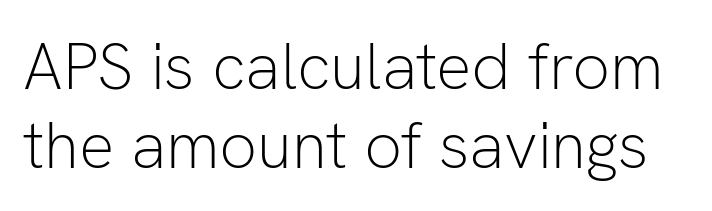
Q: Is the text bold? A: No.
Q: Is the text italic (slanted)? A: No, it is upright.
Q: Is the typeface a serif or a sans-serif typeface? A: Sans-serif.
Q: Is the text underlined? A: No.
Q: Is the spacing between letters normal or unusually wide? A: Normal.
Q: Width (condensed, normal, or wide)? A: Normal.
Q: Stroke contrast? A: Low.
Q: x-height? A: Medium.
Q: Monospaced? A: No.
